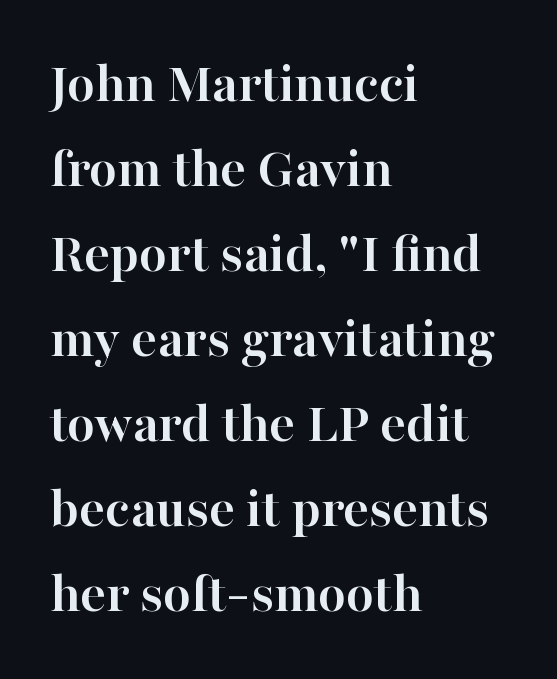
The image shows 57 px semibold serif type, upright; set left-aligned, normal line spacing (1.49x), normal letter spacing, not underlined; high stroke contrast and a medium x-height.
